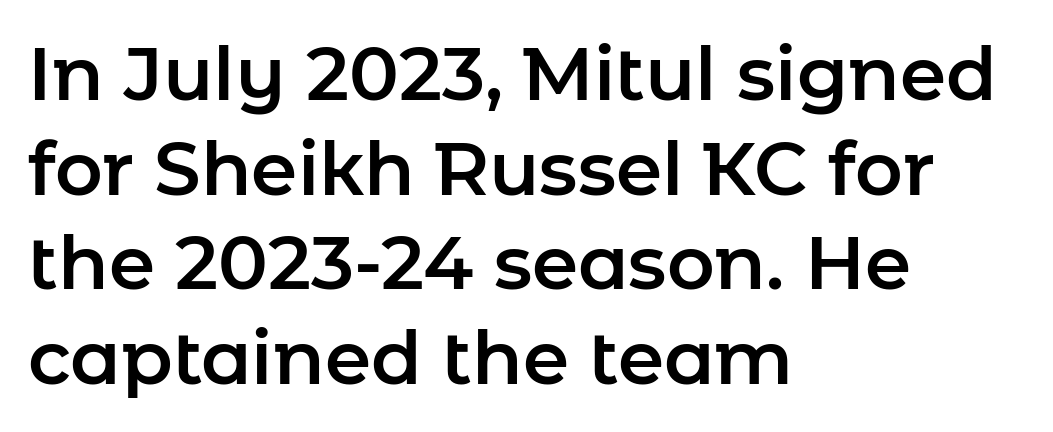
The image shows 74 px sans-serif type, upright; set left-aligned, normal line spacing (1.28x), normal letter spacing, not underlined; low stroke contrast and a medium x-height.
